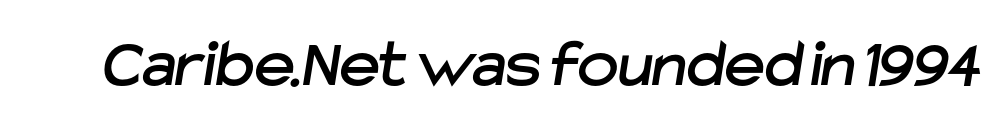
Q: Is the typeface a serif or a sans-serif typeface? A: Sans-serif.
Q: Is the text underlined? A: No.
Q: Is the spacing between letters normal or unusually wide? A: Normal.
Q: Width (condensed, normal, or wide)? A: Normal.
Q: Stroke contrast? A: Low.
Q: x-height? A: Medium.
Q: Monospaced? A: No.
